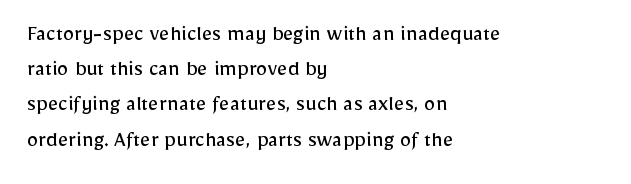
{"italic": "no", "bold": "no", "underline": "no", "align": "left", "line_spacing": "normal", "line_spacing_ratio": 1.53, "letter_spacing": "normal", "letter_spacing_em": 0.0, "glyph_px": 23}
